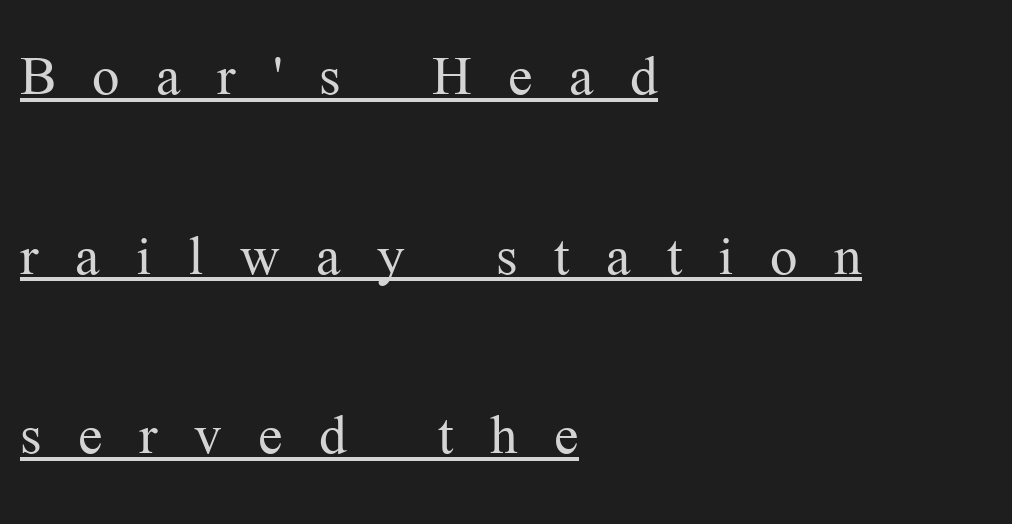
The image shows 73 px light serif type, upright; set left-aligned, loose line spacing (2.46x), unusually wide letter spacing (+0.5 em), underlined; medium stroke contrast and a medium x-height.
